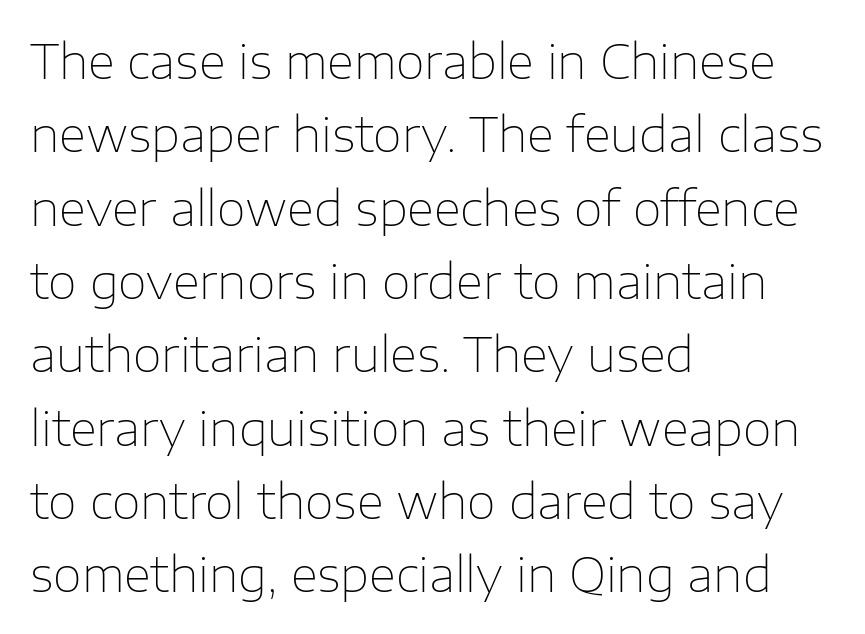
Q: Is the text bold? A: No.
Q: Is the text italic (slanted)? A: No, it is upright.
Q: Is the typeface a serif or a sans-serif typeface? A: Sans-serif.
Q: Is the text underlined? A: No.
Q: How is the paragraph aligned? A: Left-aligned.
Q: Is the spacing between letters normal or unusually wide? A: Normal.
Q: Is the spacing between lines tight, normal or loose? A: Normal.
Q: Width (condensed, normal, or wide)? A: Normal.
Q: Stroke contrast? A: Low.
Q: x-height? A: Medium.
Q: Monospaced? A: No.
